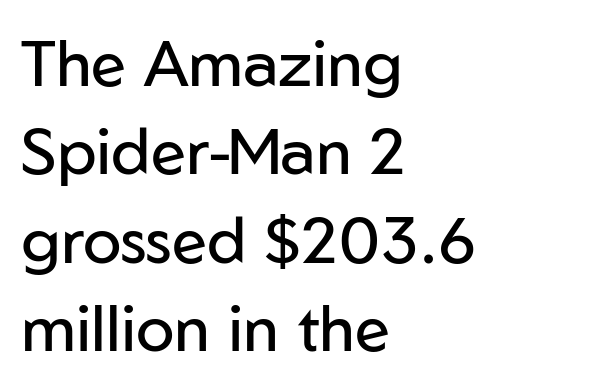
The image shows 64 px regular-weight sans-serif type, upright; set left-aligned, normal line spacing (1.38x), normal letter spacing, not underlined; low stroke contrast and a medium x-height.
